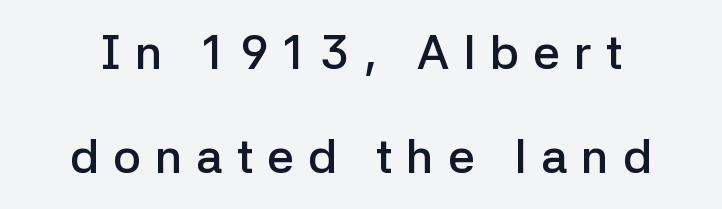
{"serif": "no", "italic": "no", "bold": "semi", "weight": "semibold", "width": "normal", "stroke_contrast": "low", "x_height": "medium", "monospaced": "no", "underline": "no", "line_spacing": "loose", "line_spacing_ratio": 2.17, "letter_spacing": "wide", "letter_spacing_em": 0.29, "glyph_px": 48}
